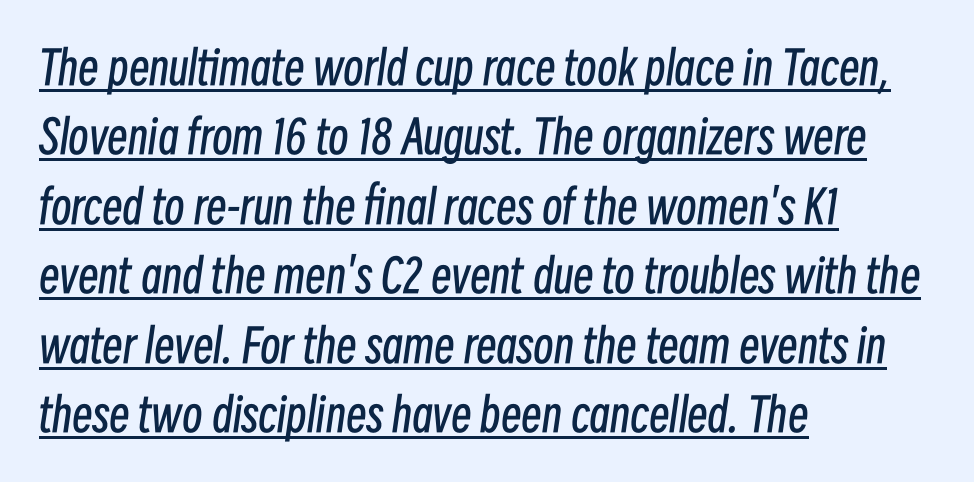
Q: Is the text bold? A: No.
Q: Is the text italic (slanted)? A: Yes, it leans right by about 8 degrees.
Q: Is the text underlined? A: Yes.
Q: How is the paragraph aligned? A: Left-aligned.
Q: Is the spacing between letters normal or unusually wide? A: Normal.
Q: Is the spacing between lines tight, normal or loose? A: Normal.
Q: Width (condensed, normal, or wide)? A: Condensed.
Q: Stroke contrast? A: Low.
Q: x-height? A: Medium.
Q: Monospaced? A: No.
